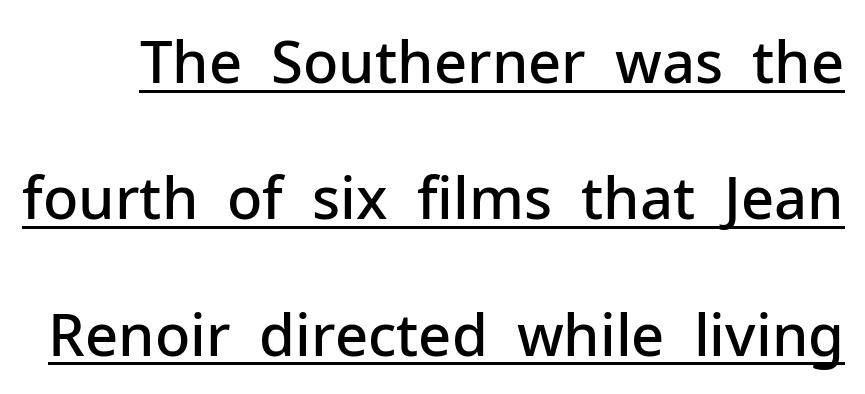
When letters stand straight like this, we call the style roman or upright. The words here are underlined. Note the varied advance widths — an 'i' is clearly narrower than an 'm'. Characters follow at the spacing the type designer built in. Students, observe: this is what heavily led, spacious text looks like. The letters are semibold — heavier than regular but short of a full bold.
